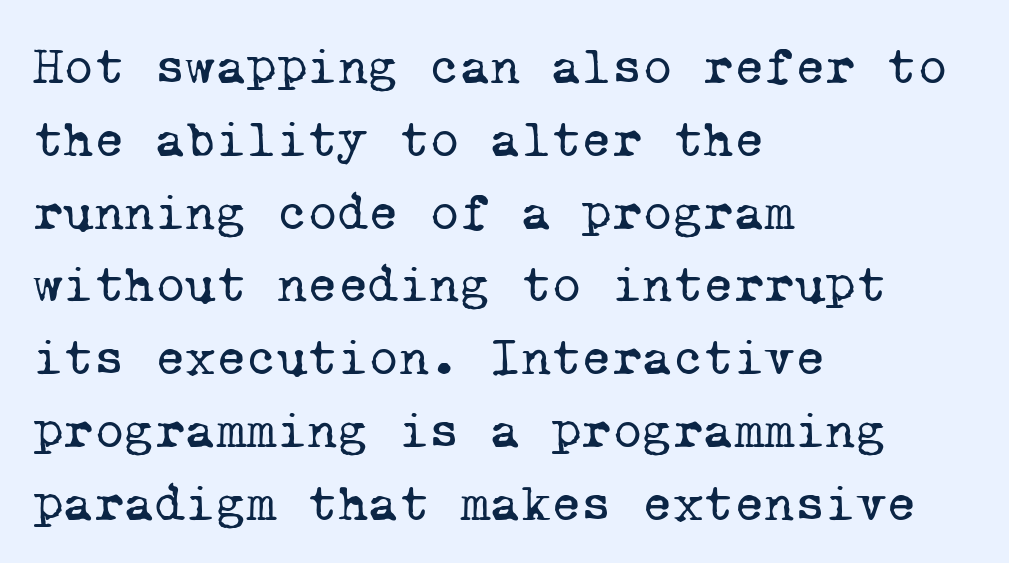
The image shows 52 px regular-weight serif type, monospaced; set left-aligned, normal line spacing (1.4x), normal letter spacing, not underlined; low stroke contrast and a medium x-height.
